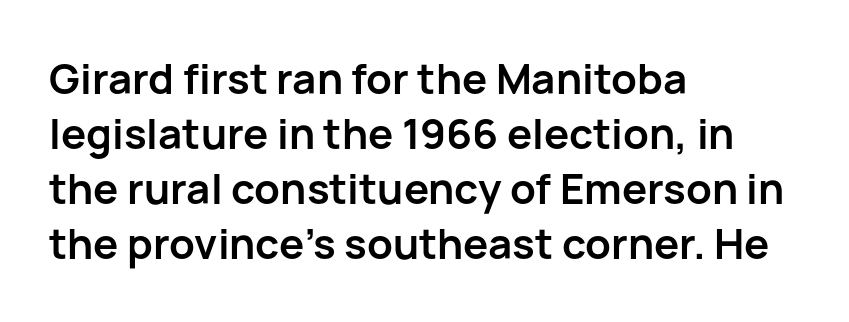
These lines keep a tight, regular rhythm from letter to letter. This block has exactly the height ordinary leading produces. Ascenders rise straight up at ninety degrees. Varying glyph widths throughout — classic text-font behaviour. Compared with an ordinary text face, these strokes are far heavier — a full bold.
